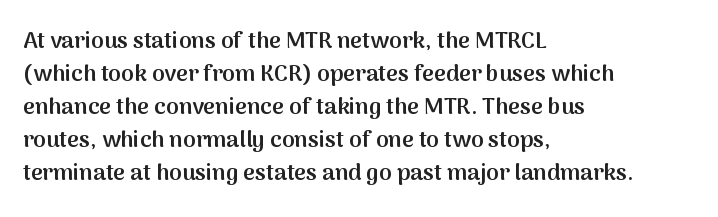
Default kerning and tracking; the words read as compact shapes. Quick note: interline space is typical. This rendering features lettering with no underline. Left-aligned paragraph, ragged on the right. The strokes are fattened partway — semibold, not bold. Italic: no, the glyphs are upright roman.
